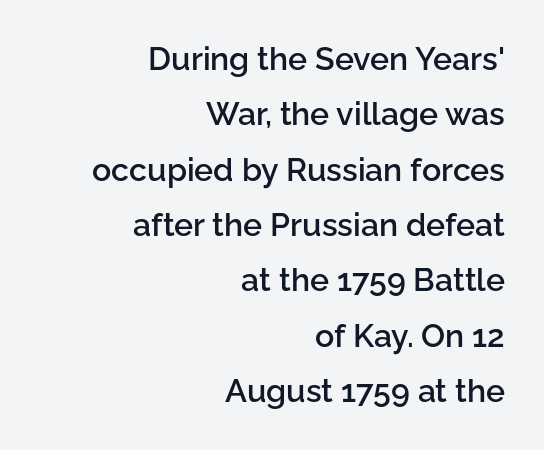
The image shows 32 px semibold sans-serif type, upright; set right-aligned, line spacing 1.73x, normal letter spacing, not underlined; low stroke contrast and a medium x-height.
